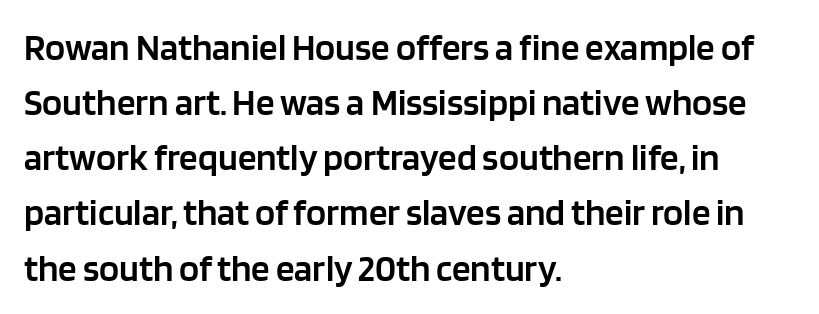
{"serif": "no", "italic": "no", "bold": "semi", "weight": "semibold", "width": "normal", "stroke_contrast": "low", "x_height": "large", "monospaced": "no", "underline": "no", "align": "left", "line_spacing": "normal", "line_spacing_ratio": 1.49, "letter_spacing": "normal", "letter_spacing_em": 0.0, "glyph_px": 37}
